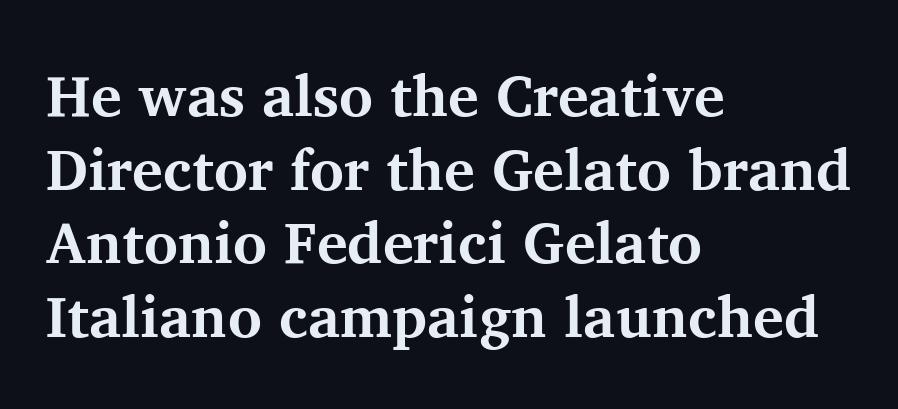
The image shows 58 px bold serif type, upright; set left-aligned, normal line spacing (1.27x), normal letter spacing, not underlined; medium stroke contrast and a medium x-height.
